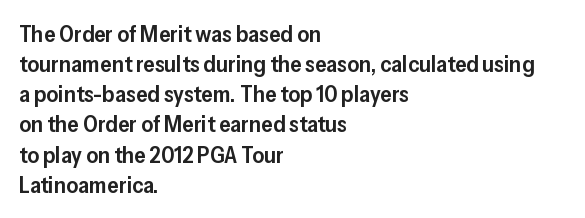
{"italic": "no", "bold": "semi", "underline": "no", "align": "left", "line_spacing": "normal", "line_spacing_ratio": 1.31, "letter_spacing": "normal", "letter_spacing_em": 0.0, "glyph_px": 23}
